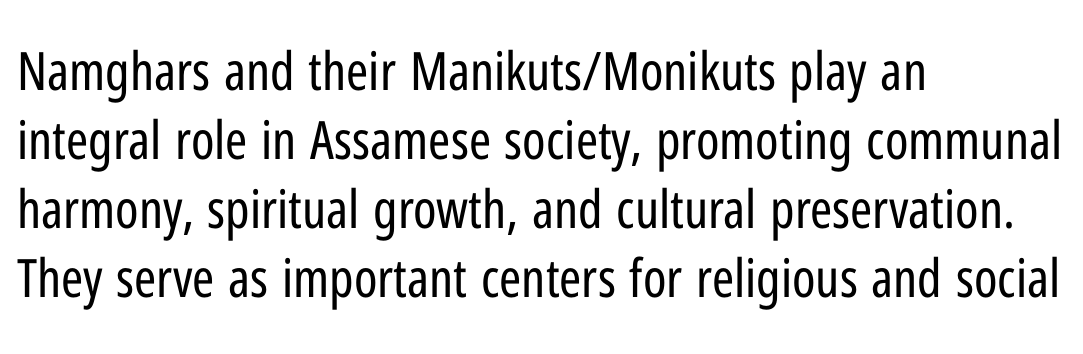
{"serif": "no", "italic": "no", "bold": "no", "weight": "regular", "width": "condensed", "stroke_contrast": "low", "x_height": "medium", "monospaced": "no", "underline": "no", "align": "left", "line_spacing": "normal", "line_spacing_ratio": 1.3, "letter_spacing": "normal", "letter_spacing_em": 0.0, "glyph_px": 53}
